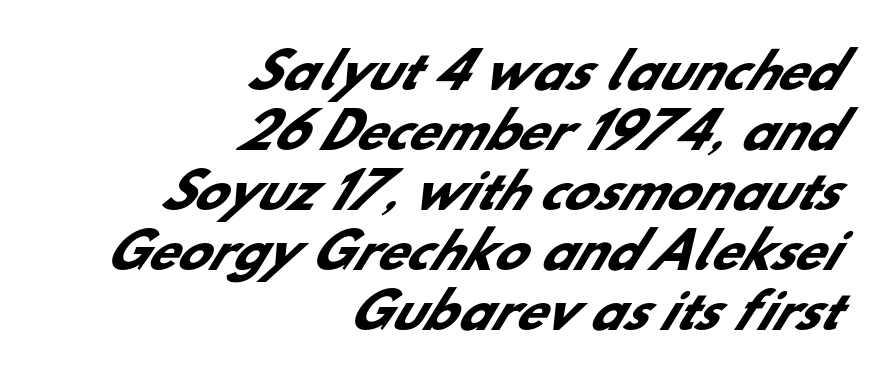
These lines stack with their right ends in a neat column. The line texture is even and compact thanks to regular tracking. How would I describe the line gaps? Plain and ordinary. I'd describe the lettering as bold — thick and assertive. A typesetter would call this proportional, since set widths differ per character. Underlining? Definitely not there.
